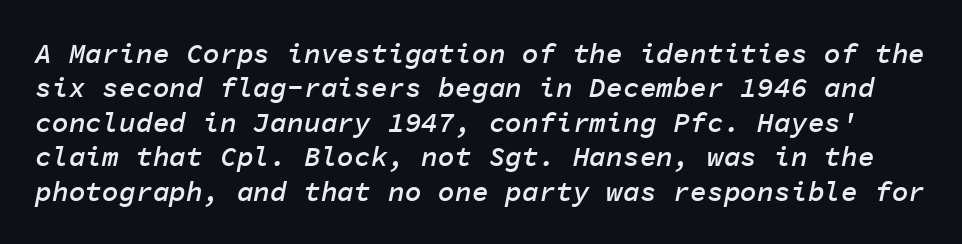
The image shows 28 px semibold type, italic (leaning right), monospaced; set line spacing 1.23x, normal letter spacing, not underlined; low stroke contrast and a medium x-height.
